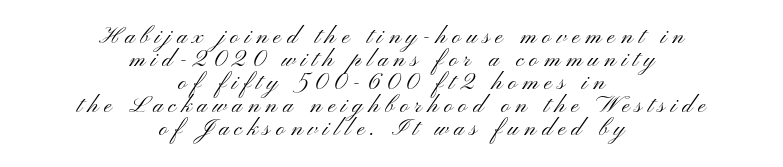
Words appear elongated and porous because spacing is wide. This is not heavy type; no bold has been used. A student would call this center alignment; a typographer would say set centered. A typesetter would call this leading minimal, almost set solid.
